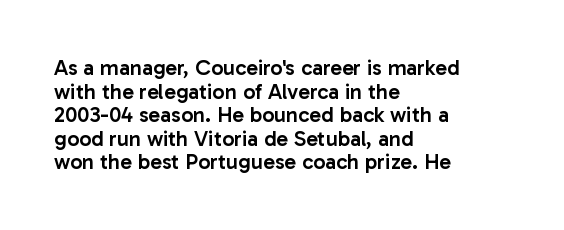
The image shows 22 px text type, upright; set left-aligned, tight line spacing (1.07x), normal letter spacing, not underlined.
